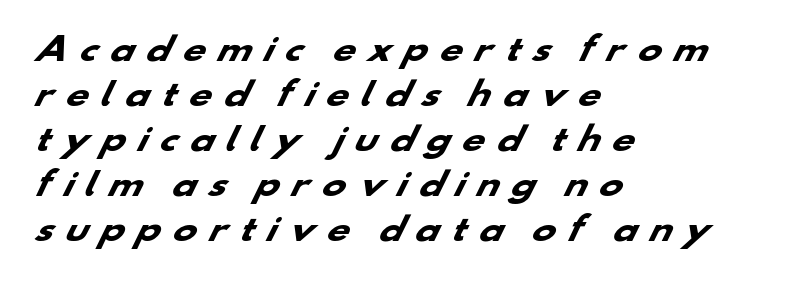
Q: Is the text bold? A: Yes.
Q: Is the typeface a serif or a sans-serif typeface? A: Sans-serif.
Q: Is the text underlined? A: No.
Q: How is the paragraph aligned? A: Left-aligned.
Q: Is the spacing between letters normal or unusually wide? A: Unusually wide.
Q: Is the spacing between lines tight, normal or loose? A: Normal.
Q: Width (condensed, normal, or wide)? A: Wide.
Q: Stroke contrast? A: Low.
Q: x-height? A: Small.
Q: Monospaced? A: No.
